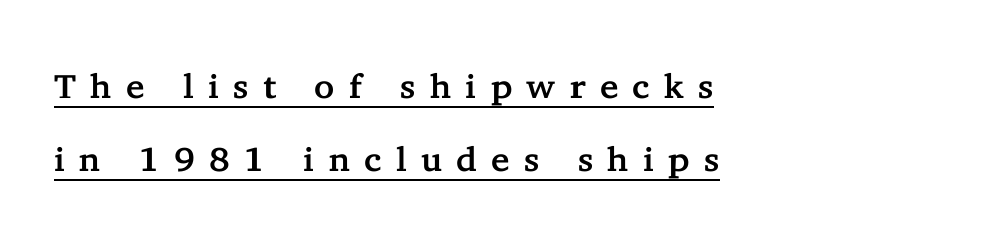
The designer went with a serif here, giving each stem small feet. You can see a thin bar hugging the bottom of the glyphs. Do the characters align in a grid? No, the font is proportional. Style check: upright.
